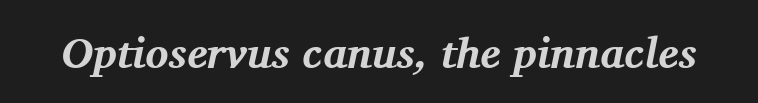
{"serif": "yes", "italic": "yes", "lean": "right", "slant_degrees": 11, "bold": "yes", "weight": "bold", "width": "normal", "stroke_contrast": "medium", "x_height": "medium", "monospaced": "no", "underline": "no", "letter_spacing": "normal", "letter_spacing_em": 0.0, "glyph_px": 43}
